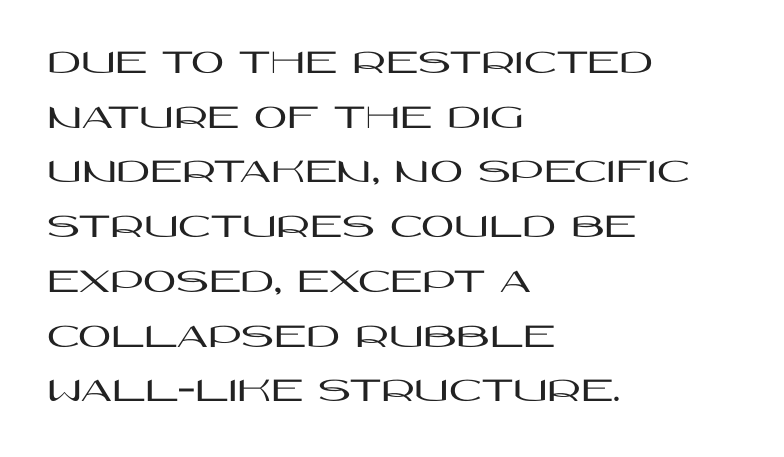
Q: Is the text italic (slanted)? A: No, it is upright.
Q: Is the typeface a serif or a sans-serif typeface? A: Sans-serif.
Q: Is the text underlined? A: No.
Q: How is the paragraph aligned? A: Left-aligned.
Q: Is the spacing between letters normal or unusually wide? A: Normal.
Q: Is the spacing between lines tight, normal or loose? A: Normal.
Q: Width (condensed, normal, or wide)? A: Wide.
Q: Stroke contrast? A: High.
Q: x-height? A: Large.
Q: Monospaced? A: No.
